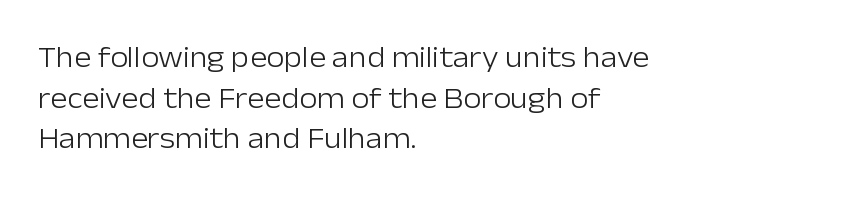
{"serif": "no", "italic": "no", "bold": "no", "weight": "light", "width": "normal", "stroke_contrast": "low", "x_height": "medium", "monospaced": "no", "underline": "no", "align": "left", "line_spacing": "normal", "line_spacing_ratio": 1.4, "letter_spacing": "normal", "letter_spacing_em": 0.0, "glyph_px": 29}
